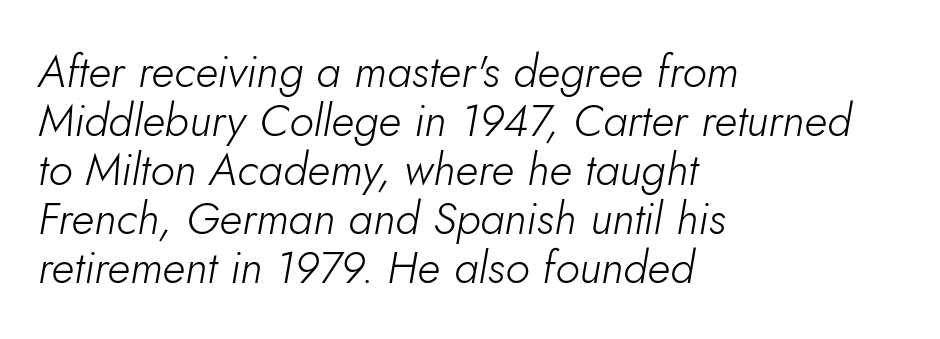
{"italic": "yes", "lean": "right", "slant_degrees": 10, "bold": "no", "weight": "light", "width": "normal", "stroke_contrast": "low", "x_height": "small", "monospaced": "no", "underline": "no", "align": "left", "line_spacing": "tight", "line_spacing_ratio": 1.09, "letter_spacing": "normal", "letter_spacing_em": 0.0, "glyph_px": 45}
